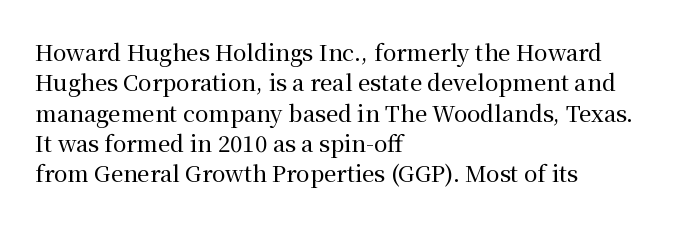
{"italic": "no", "underline": "no", "align": "left", "line_spacing": "normal", "line_spacing_ratio": 1.38, "letter_spacing": "normal", "letter_spacing_em": 0.0, "glyph_px": 22}
